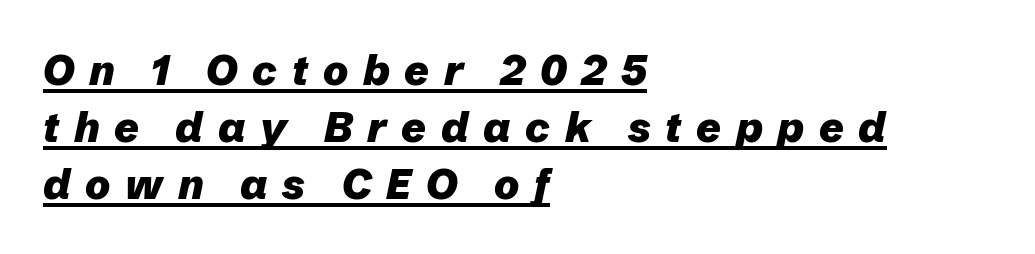
Substantial extra tracking has been applied to these lines. The passage shown leans; its letterforms are oblique. The font is running at its bold setting. The passage shown is typed in a proportional face where columns would drift.
